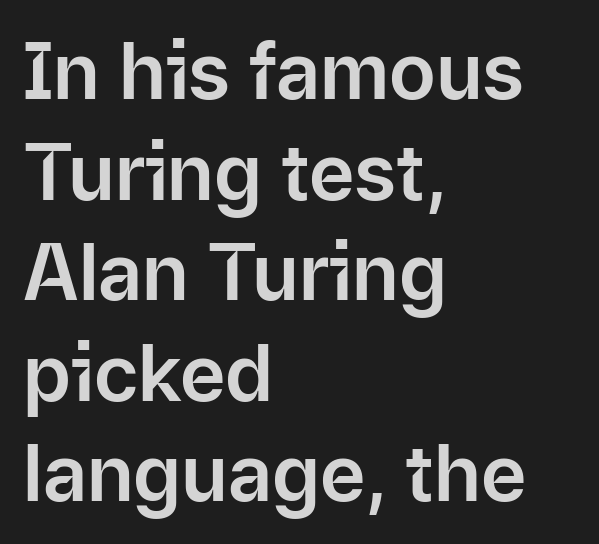
The image shows 78 px sans-serif type, upright; set left-aligned, normal line spacing (1.29x), normal letter spacing, not underlined; low stroke contrast and a medium x-height.
